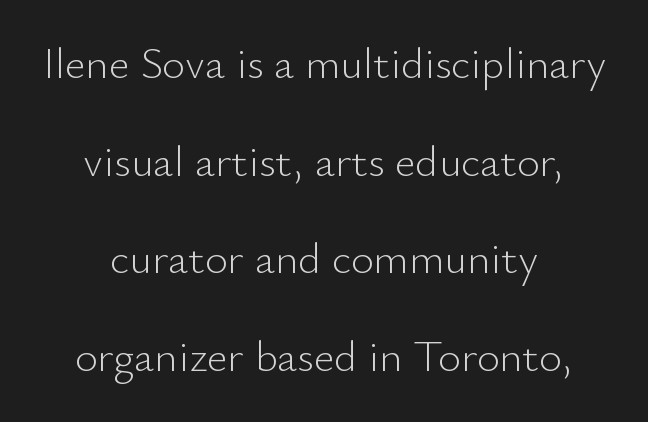
{"serif": "no", "italic": "no", "bold": "no", "weight": "light", "width": "normal", "stroke_contrast": "low", "x_height": "small", "monospaced": "no", "underline": "no", "align": "center", "line_spacing": "loose", "line_spacing_ratio": 2.22, "letter_spacing": "normal", "letter_spacing_em": 0.0, "glyph_px": 44}
